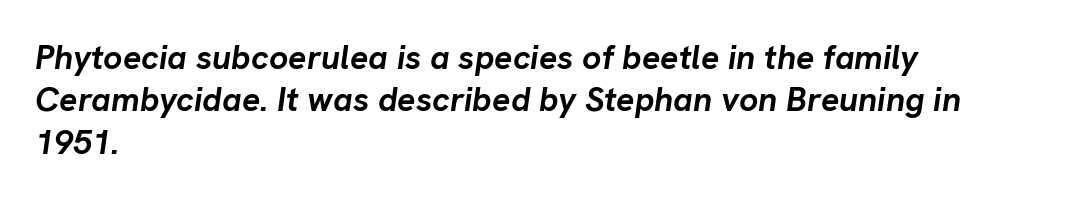
Nobody drew a line under any word here. Note the varied advance widths — an 'i' is clearly narrower than an 'm'. Successive baselines arrive at the customary interval. Is the block centered? No — it sits flush against the left margin. Caption: standard tracking, unaltered. These lines carry a lot of weight — the face is fully bold.
